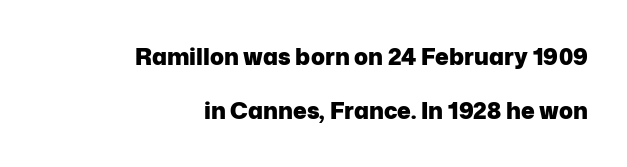
The image shows 23 px bold type, upright; set right-aligned, loose line spacing (2.36x), normal letter spacing, not underlined.
